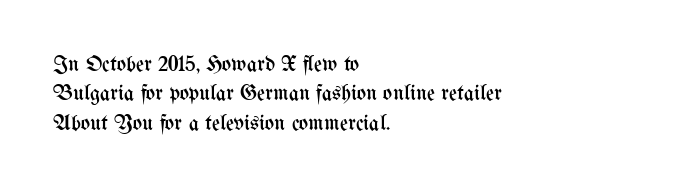
Bare-footed words on every line. Every stem runs plumb, perpendicular to the baseline. The typesetting does not lean heavy: it is not bold. Tracking value appears to be zero — textbook default spacing. The vertical gap from one line to the next is medium.
